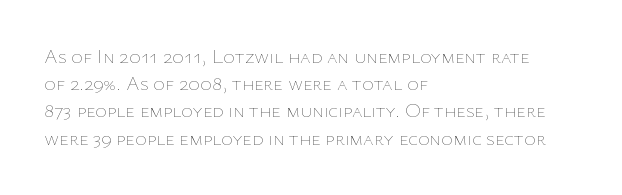
The text block is weighted toward the left margin, trailing off unevenly rightward. Summary of vertical rhythm: regular, with standard interline spacing. Spacing between characters is what you'd get straight out of the box. The letterforms sit at book weight or below.
